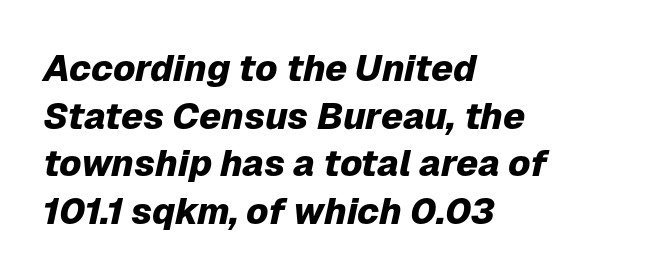
The image shows 37 px heavy type, italic (leaning right); set left-aligned, normal line spacing (1.29x), normal letter spacing, not underlined; low stroke contrast and a medium x-height.
